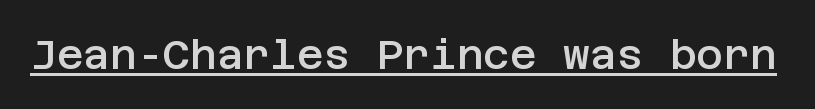
Q: Is the text bold? A: Semi-bold.
Q: Is the text italic (slanted)? A: No, it is upright.
Q: Is the typeface a serif or a sans-serif typeface? A: Sans-serif.
Q: Is the text underlined? A: Yes.
Q: Is the spacing between letters normal or unusually wide? A: Normal.
Q: Width (condensed, normal, or wide)? A: Normal.
Q: Stroke contrast? A: Low.
Q: x-height? A: Large.
